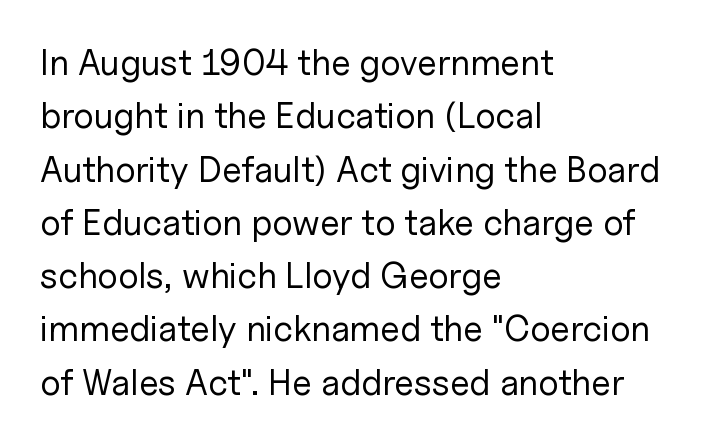
{"serif": "no", "italic": "no", "bold": "no", "weight": "regular", "width": "normal", "stroke_contrast": "low", "x_height": "medium", "monospaced": "no", "underline": "no", "align": "left", "line_spacing": "normal", "line_spacing_ratio": 1.48, "letter_spacing": "normal", "letter_spacing_em": 0.0, "glyph_px": 36}
